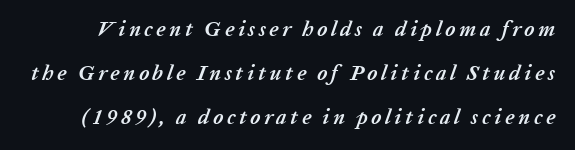
Q: Is the text bold? A: Yes.
Q: Is the text italic (slanted)? A: Yes, it leans right by about 20 degrees.
Q: Is the text underlined? A: No.
Q: Is the spacing between lines tight, normal or loose? A: Loose.
